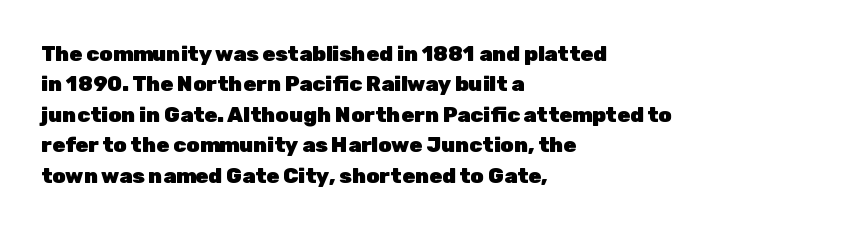
The image shows 21 px bold type, upright; set left-aligned, normal line spacing (1.45x), normal letter spacing, not underlined.
